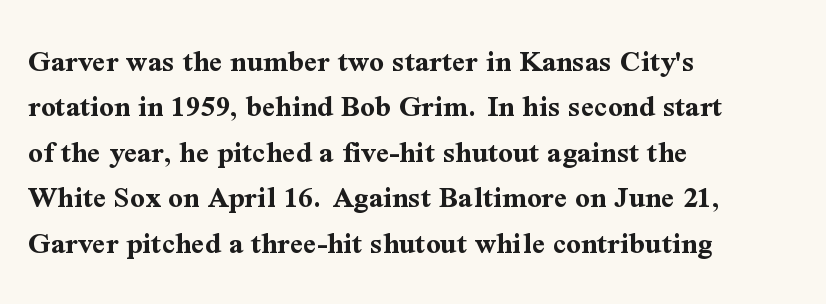
Q: Is the text bold? A: Yes.
Q: Is the text italic (slanted)? A: No, it is upright.
Q: Is the typeface a serif or a sans-serif typeface? A: Serif.
Q: Is the text underlined? A: No.
Q: How is the paragraph aligned? A: Left-aligned.
Q: Is the spacing between letters normal or unusually wide? A: Normal.
Q: Is the spacing between lines tight, normal or loose? A: Normal.
Q: Width (condensed, normal, or wide)? A: Normal.
Q: Stroke contrast? A: Medium.
Q: x-height? A: Medium.
Q: Monospaced? A: No.
